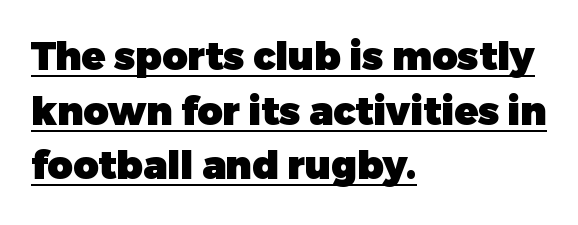
{"serif": "no", "italic": "no", "bold": "yes", "weight": "heavy", "width": "normal", "stroke_contrast": "low", "x_height": "medium", "monospaced": "no", "underline": "yes", "align": "left", "line_spacing": "normal", "line_spacing_ratio": 1.4, "letter_spacing": "normal", "letter_spacing_em": 0.0, "glyph_px": 39}
